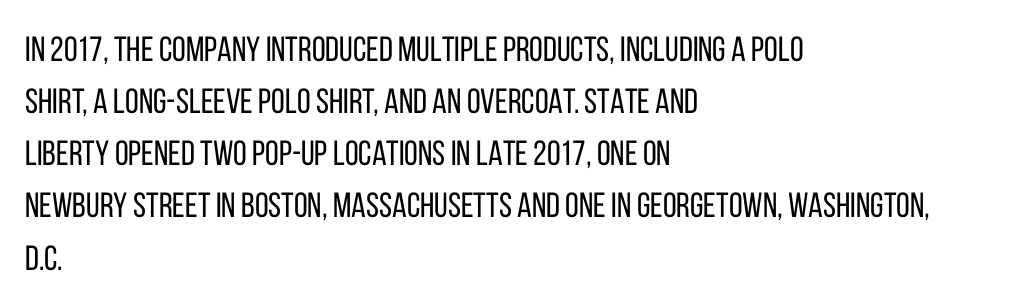
{"serif": "no", "italic": "no", "bold": "no", "weight": "regular", "width": "condensed", "stroke_contrast": "low", "x_height": "large", "monospaced": "no", "underline": "no", "align": "left", "line_spacing": "normal", "line_spacing_ratio": 1.49, "letter_spacing": "normal", "letter_spacing_em": 0.0, "glyph_px": 35}
